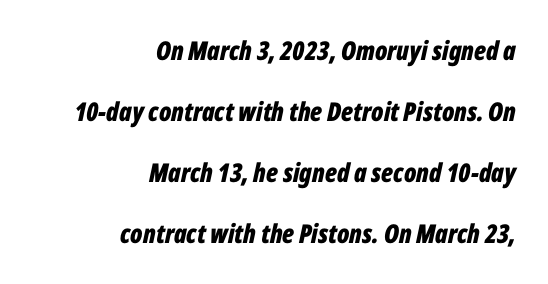
The horizontal fit of the characters is conventional and even. Quick note: interline space is abundant. Plenty of ink on the page — the face is bold. The specimen omits any rule beneath the text block's lines. Italic: yes, the glyphs are oblique. The compositor pushed each line to the right boundary.
